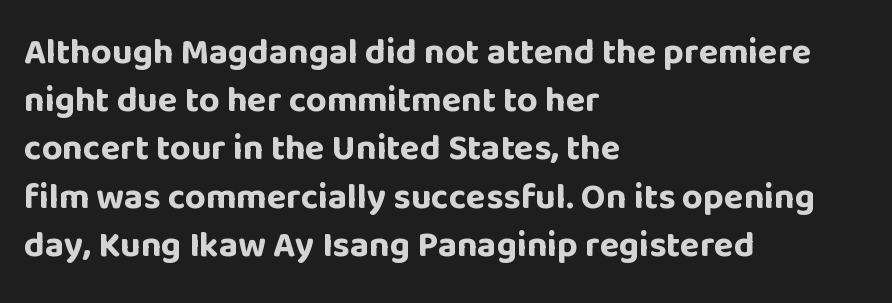
{"serif": "no", "italic": "no", "bold": "yes", "weight": "bold", "width": "normal", "stroke_contrast": "low", "x_height": "large", "monospaced": "no", "underline": "no", "align": "left", "line_spacing": "normal", "line_spacing_ratio": 1.34, "letter_spacing": "normal", "letter_spacing_em": 0.0, "glyph_px": 36}
